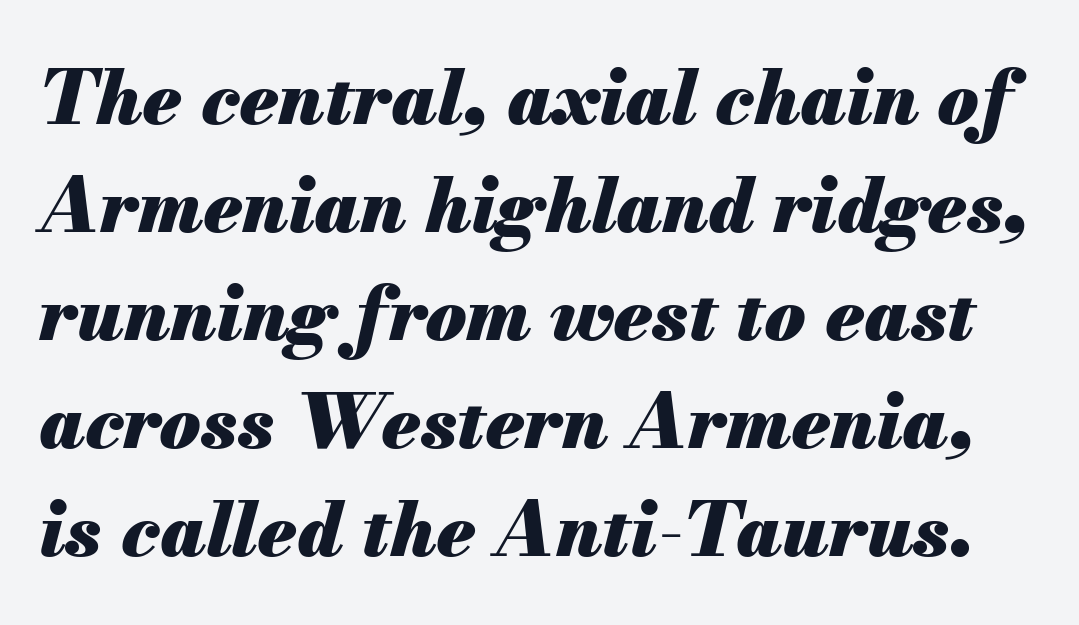
The image shows 75 px heavy type, italic (leaning right); set normal line spacing (1.44x), normal letter spacing, not underlined; medium stroke contrast and a small x-height.
